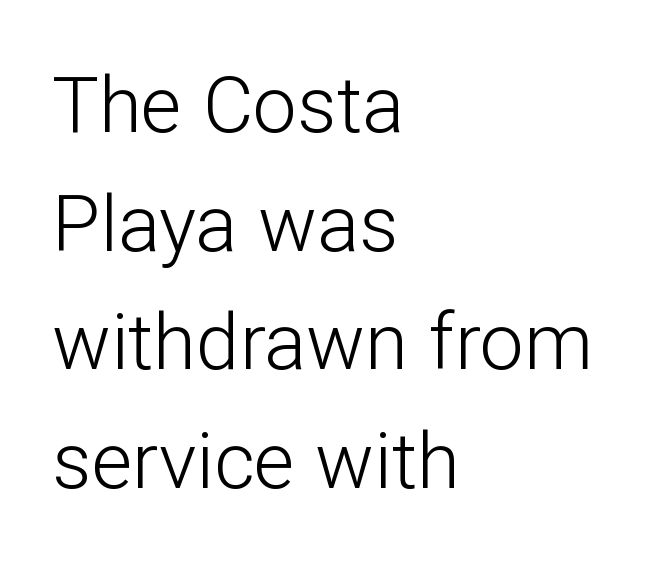
Q: Is the text bold? A: No.
Q: Is the text italic (slanted)? A: No, it is upright.
Q: Is the typeface a serif or a sans-serif typeface? A: Sans-serif.
Q: Is the text underlined? A: No.
Q: How is the paragraph aligned? A: Left-aligned.
Q: Is the spacing between letters normal or unusually wide? A: Normal.
Q: Is the spacing between lines tight, normal or loose? A: Normal.
Q: Width (condensed, normal, or wide)? A: Normal.
Q: Stroke contrast? A: Low.
Q: x-height? A: Medium.
Q: Monospaced? A: No.
